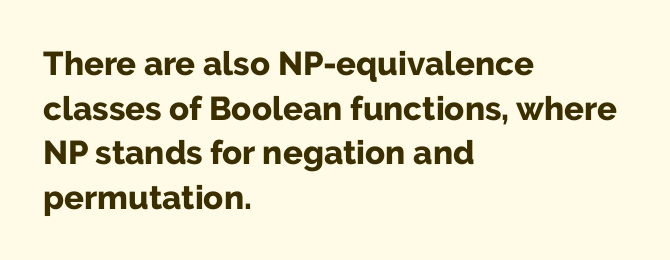
The image shows 33 px bold sans-serif type, upright; set left-aligned, normal line spacing (1.35x), normal letter spacing, not underlined; low stroke contrast and a medium x-height.
